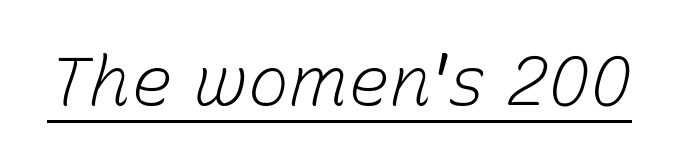
The letterforms sit at book weight or below. The rendering keeps characters at their native spacing. The face used here appears with an underline applied. There's an unmistakable incline to the writing here.
